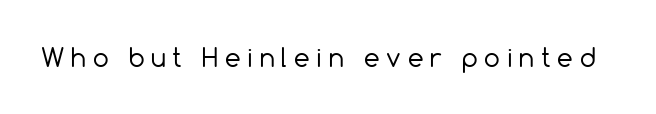
The image shows 25 px text type, upright; set unusually wide letter spacing (+0.27 em), not underlined.
